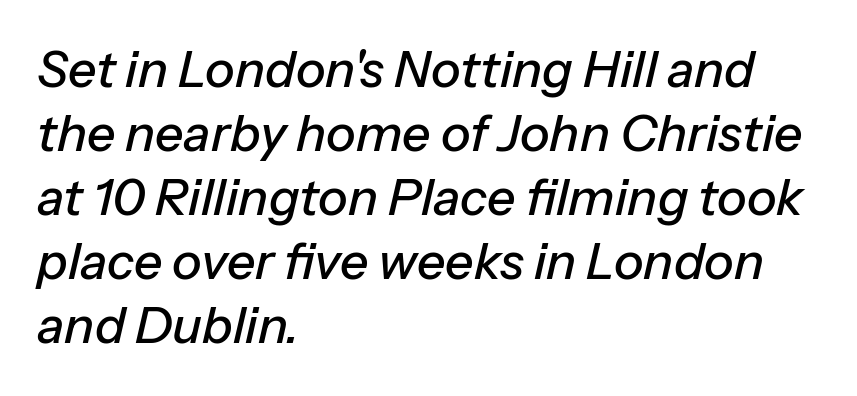
Q: Is the text italic (slanted)? A: Yes, it leans right by about 13 degrees.
Q: Is the text underlined? A: No.
Q: How is the paragraph aligned? A: Left-aligned.
Q: Is the spacing between letters normal or unusually wide? A: Normal.
Q: Is the spacing between lines tight, normal or loose? A: Normal.
Q: Width (condensed, normal, or wide)? A: Normal.
Q: Stroke contrast? A: Low.
Q: x-height? A: Medium.
Q: Monospaced? A: No.
